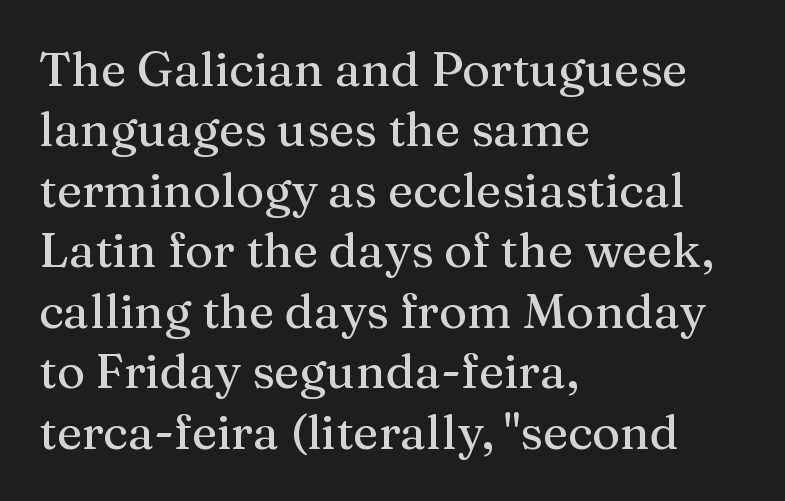
{"serif": "yes", "italic": "no", "width": "normal", "stroke_contrast": "medium", "x_height": "medium", "monospaced": "no", "underline": "no", "align": "left", "line_spacing": "normal", "line_spacing_ratio": 1.26, "letter_spacing": "normal", "letter_spacing_em": 0.0, "glyph_px": 48}
